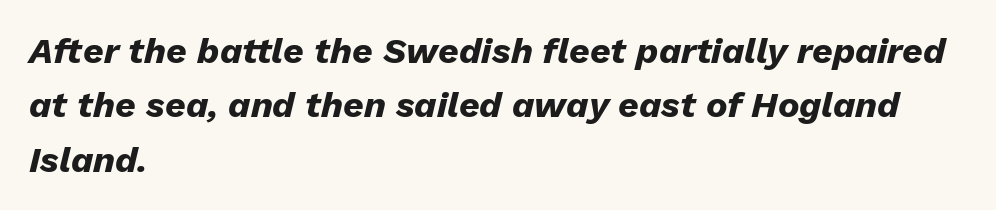
Does the leading feel generous? No, just average. Casual observation: everything's shoved over to the left. This is heavy type, rendered in bold. The gap between lines stays unmarked. Words appear dense and cohesive because spacing is normal. Each letter keeps its own natural width here, so spacing adapts to shape.
